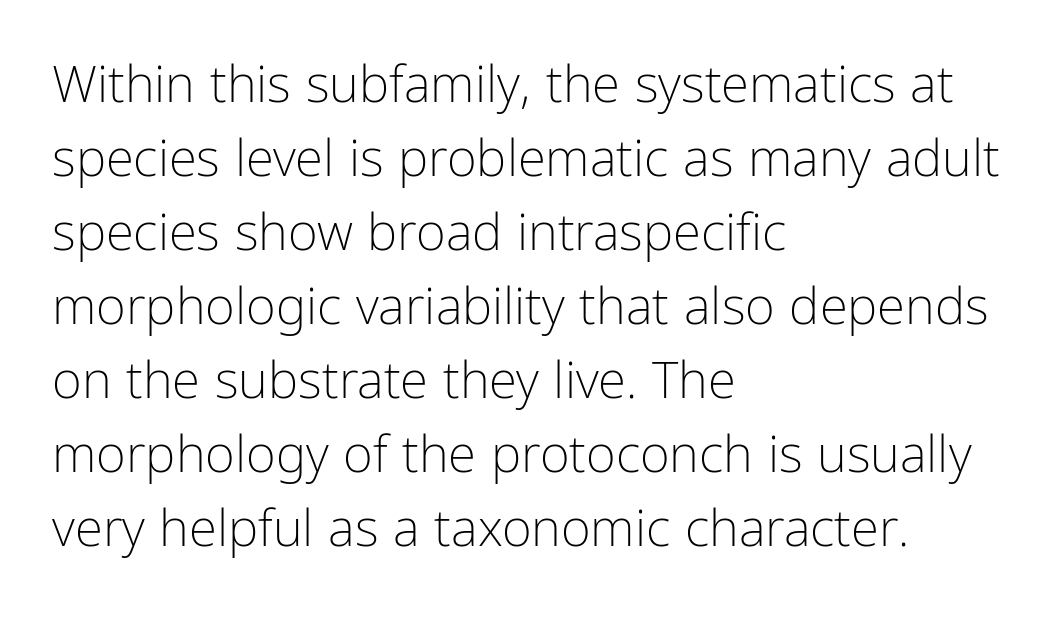
Q: Is the text bold? A: No.
Q: Is the text italic (slanted)? A: No, it is upright.
Q: Is the typeface a serif or a sans-serif typeface? A: Sans-serif.
Q: Is the text underlined? A: No.
Q: How is the paragraph aligned? A: Left-aligned.
Q: Is the spacing between letters normal or unusually wide? A: Normal.
Q: Is the spacing between lines tight, normal or loose? A: Normal.
Q: Width (condensed, normal, or wide)? A: Condensed.
Q: Stroke contrast? A: Low.
Q: x-height? A: Medium.
Q: Monospaced? A: No.
